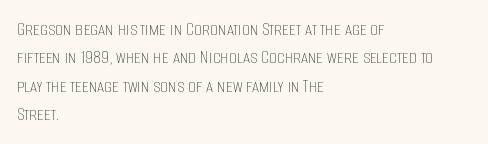
Q: Is the text bold? A: No.
Q: Is the text italic (slanted)? A: No, it is upright.
Q: Is the text underlined? A: No.
Q: How is the paragraph aligned? A: Left-aligned.
Q: Is the spacing between letters normal or unusually wide? A: Normal.
Q: Is the spacing between lines tight, normal or loose? A: Normal.
